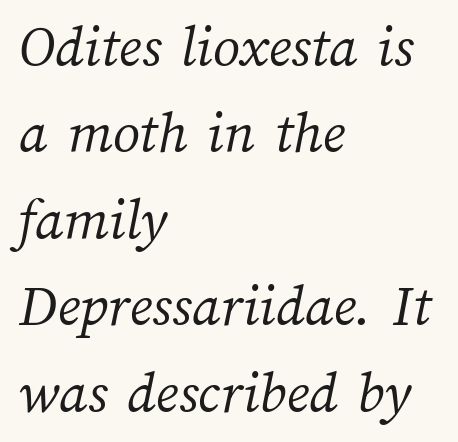
The image shows 60 px light type; set left-aligned, normal line spacing (1.44x), normal letter spacing, not underlined; medium stroke contrast and a medium x-height.
